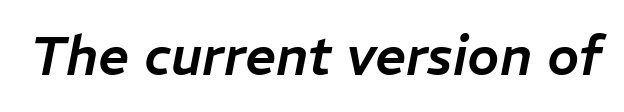
Q: Is the text italic (slanted)? A: Yes, it leans right by about 11 degrees.
Q: Is the text underlined? A: No.
Q: Is the spacing between letters normal or unusually wide? A: Normal.
Q: Width (condensed, normal, or wide)? A: Normal.
Q: Stroke contrast? A: Low.
Q: x-height? A: Medium.
Q: Monospaced? A: No.
